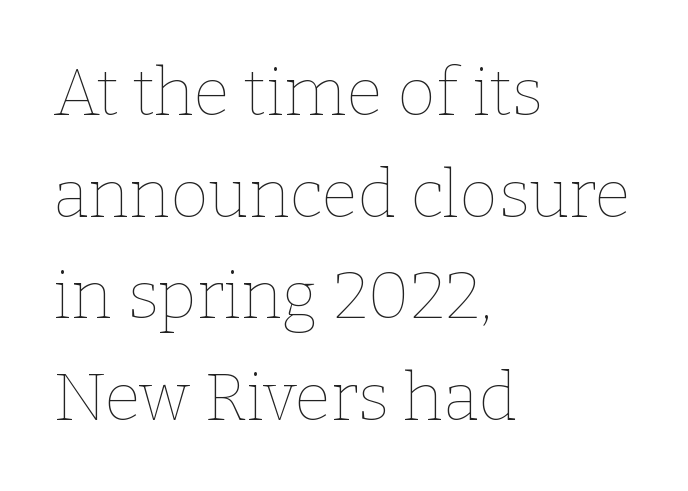
The image shows 66 px thin type, upright; set left-aligned, normal line spacing (1.54x), normal letter spacing, not underlined; low stroke contrast and a medium x-height.
